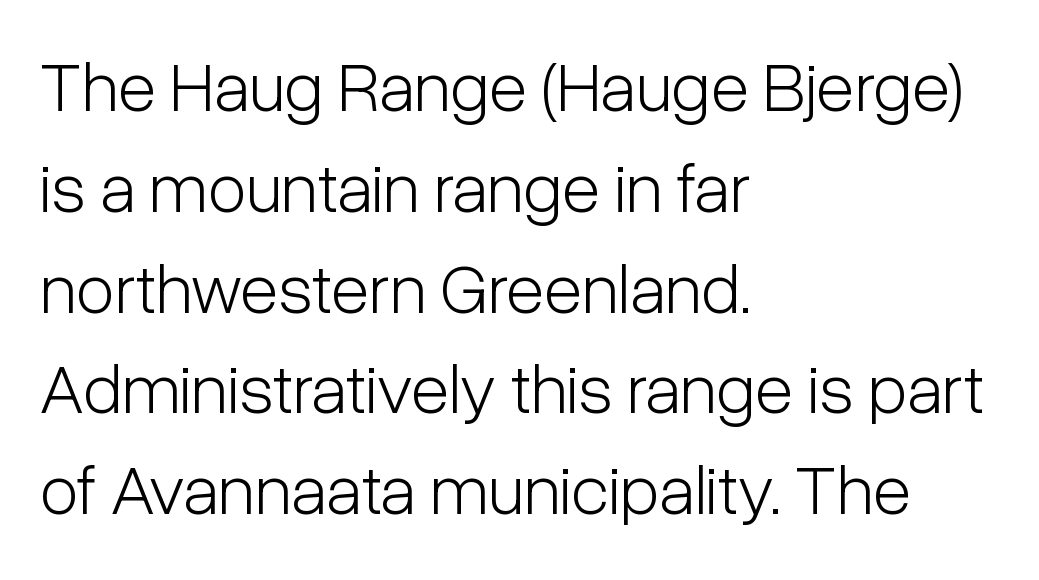
{"serif": "no", "italic": "no", "bold": "no", "weight": "light", "width": "condensed", "stroke_contrast": "low", "x_height": "medium", "monospaced": "no", "underline": "no", "align": "left", "line_spacing": "normal", "line_spacing_ratio": 1.42, "letter_spacing": "normal", "letter_spacing_em": 0.0, "glyph_px": 71}
